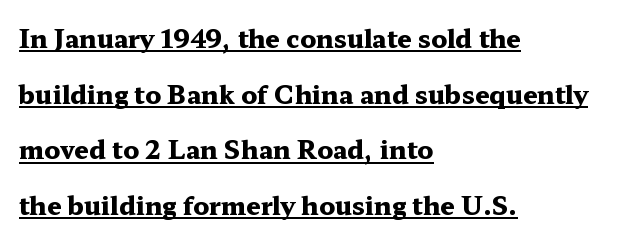
{"italic": "no", "bold": "yes", "underline": "yes", "align": "left", "line_spacing": "loose", "line_spacing_ratio": 2.23, "letter_spacing": "normal", "letter_spacing_em": 0.0, "glyph_px": 25}
